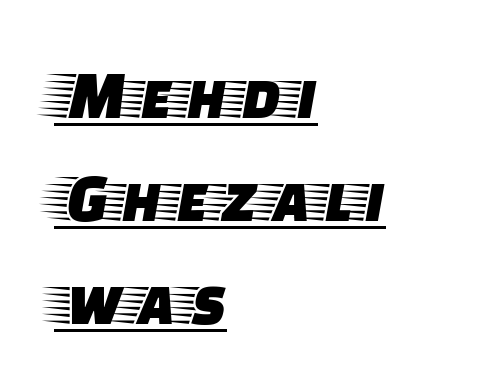
{"serif": "yes", "width": "wide", "stroke_contrast": "low", "x_height": "large", "monospaced": "no", "underline": "yes", "align": "left", "line_spacing": "normal", "line_spacing_ratio": 1.45, "letter_spacing": "normal", "letter_spacing_em": 0.0, "glyph_px": 71}
